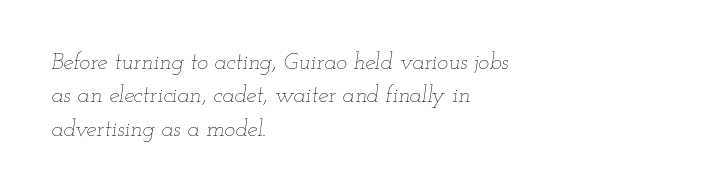
The image shows 23 px text type, italic (leaning right); set left-aligned, normal line spacing (1.45x), normal letter spacing, not underlined.
